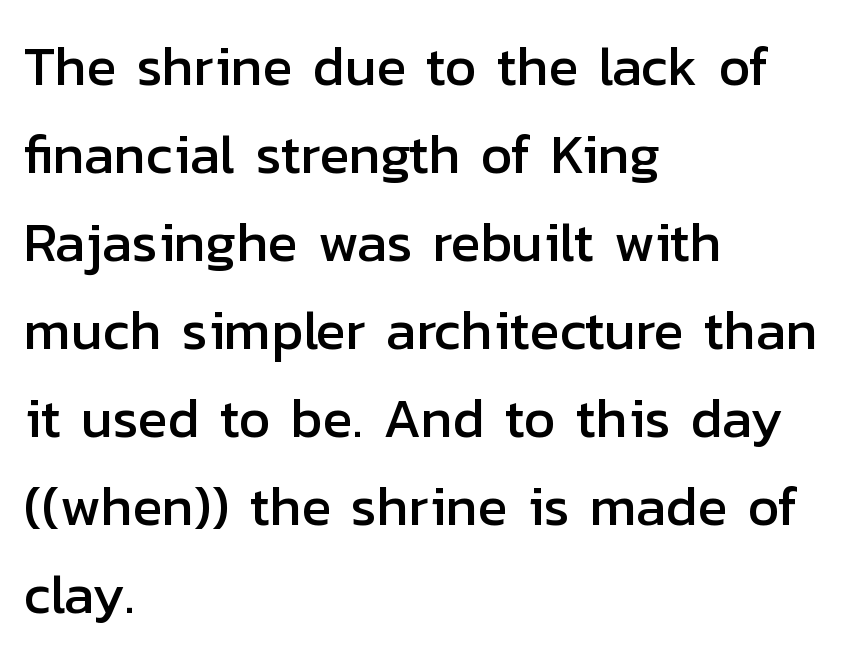
Q: Is the text italic (slanted)? A: No, it is upright.
Q: Is the typeface a serif or a sans-serif typeface? A: Sans-serif.
Q: Is the text underlined? A: No.
Q: How is the paragraph aligned? A: Left-aligned.
Q: Is the spacing between letters normal or unusually wide? A: Normal.
Q: Is the spacing between lines tight, normal or loose? A: Normal.
Q: Width (condensed, normal, or wide)? A: Normal.
Q: Stroke contrast? A: Low.
Q: x-height? A: Medium.
Q: Monospaced? A: No.
